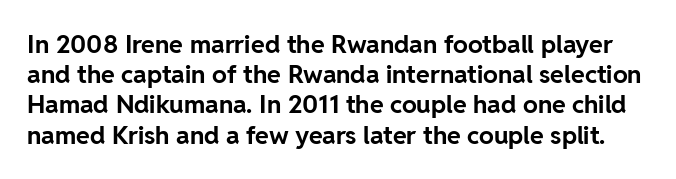
Q: Is the text bold? A: Yes.
Q: Is the text italic (slanted)? A: No, it is upright.
Q: Is the text underlined? A: No.
Q: Is the spacing between letters normal or unusually wide? A: Normal.
